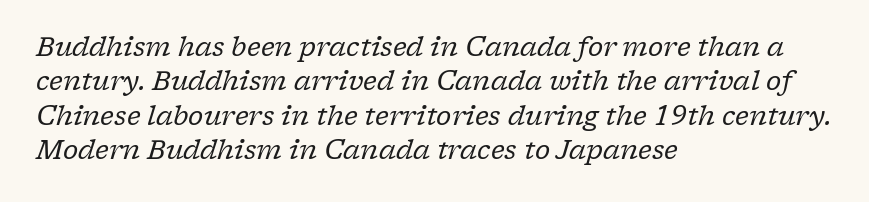
The image shows 26 px text type, italic (leaning right); set left-aligned, normal line spacing (1.32x), normal letter spacing, not underlined.
